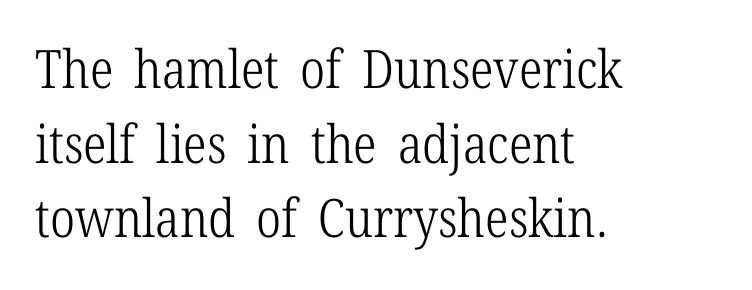
{"serif": "yes", "italic": "no", "bold": "no", "weight": "light", "width": "condensed", "stroke_contrast": "low", "x_height": "medium", "monospaced": "no", "underline": "no", "align": "left", "line_spacing": "normal", "line_spacing_ratio": 1.41, "letter_spacing": "normal", "letter_spacing_em": 0.0, "glyph_px": 53}
